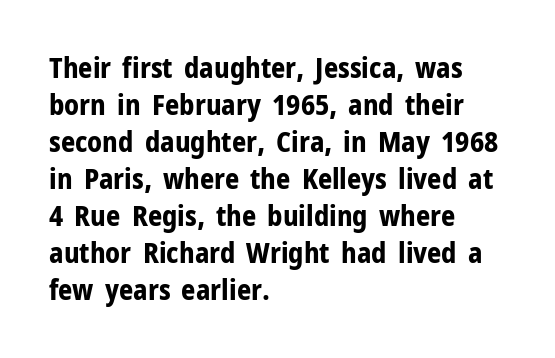
The image shows 28 px bold sans-serif type, upright; set left-aligned, normal line spacing (1.32x), normal letter spacing, not underlined; low stroke contrast and a medium x-height.
